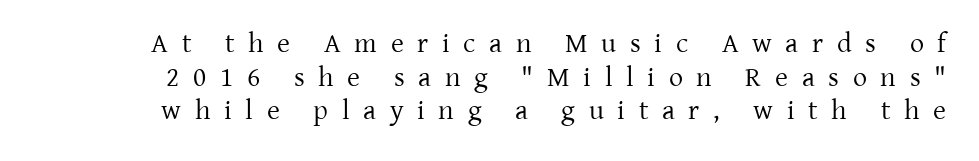
{"serif": "yes", "italic": "no", "bold": "no", "weight": "regular", "width": "normal", "stroke_contrast": "low", "x_height": "medium", "monospaced": "no", "underline": "no", "line_spacing_ratio": 1.2, "letter_spacing": "wide", "letter_spacing_em": 0.49, "glyph_px": 28}
